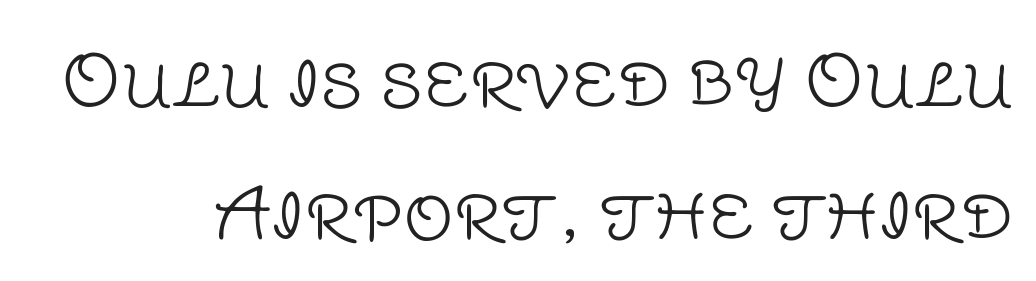
{"serif": "no", "bold": "no", "weight": "light", "width": "normal", "stroke_contrast": "low", "x_height": "large", "monospaced": "no", "underline": "no", "line_spacing_ratio": 1.88, "letter_spacing": "normal", "letter_spacing_em": 0.0, "glyph_px": 70}
